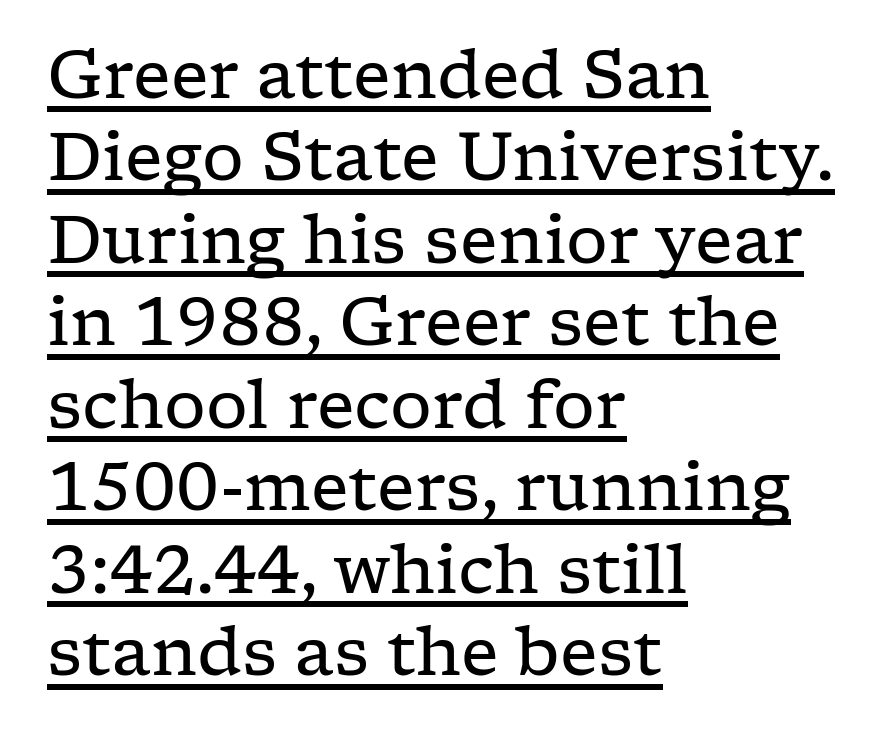
Q: Is the text bold? A: No.
Q: Is the text italic (slanted)? A: No, it is upright.
Q: Is the typeface a serif or a sans-serif typeface? A: Serif.
Q: Is the text underlined? A: Yes.
Q: How is the paragraph aligned? A: Left-aligned.
Q: Is the spacing between letters normal or unusually wide? A: Normal.
Q: Is the spacing between lines tight, normal or loose? A: Normal.
Q: Width (condensed, normal, or wide)? A: Wide.
Q: Stroke contrast? A: Low.
Q: x-height? A: Medium.
Q: Monospaced? A: No.
